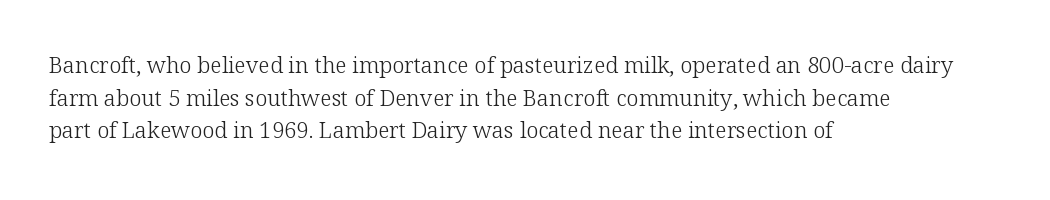
The image shows 22 px text type, upright; set left-aligned, normal line spacing (1.48x), normal letter spacing, not underlined.
